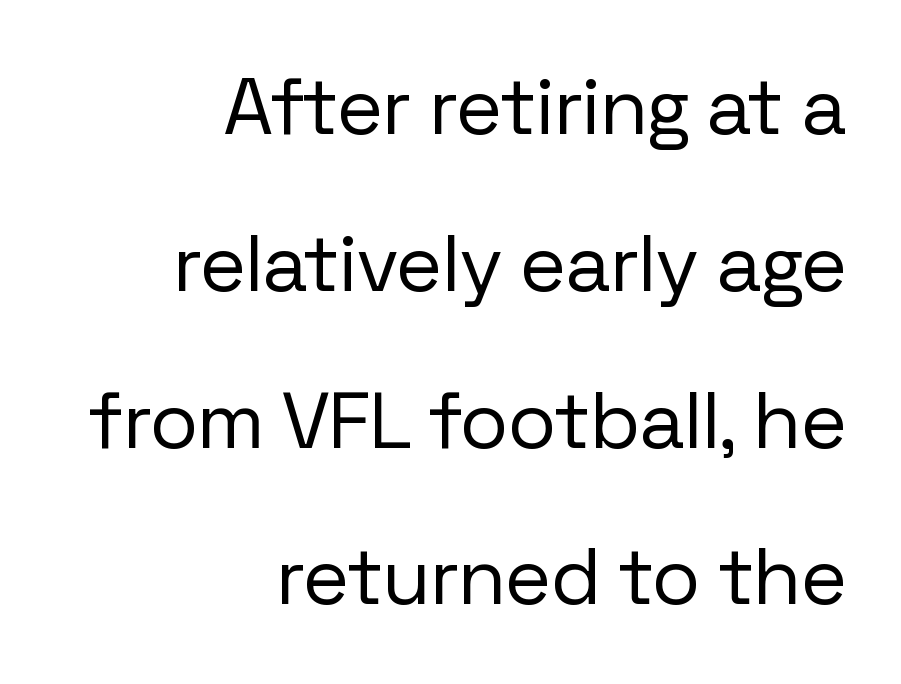
Horizontal bands of white between lines are thick stripes. The foot of each line stays bare and open. A sans-serif font was chosen for this passage. Is the letter spacing exaggerated? No — it looks like the ordinary default. Think standard paragraph weight, or any step lighter than that.
